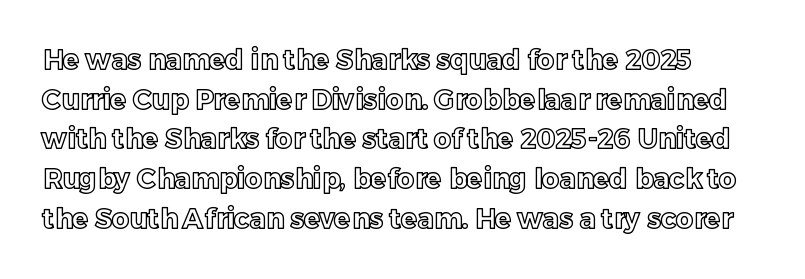
The image shows 27 px text type, upright; set normal line spacing (1.47x), normal letter spacing, not underlined.
